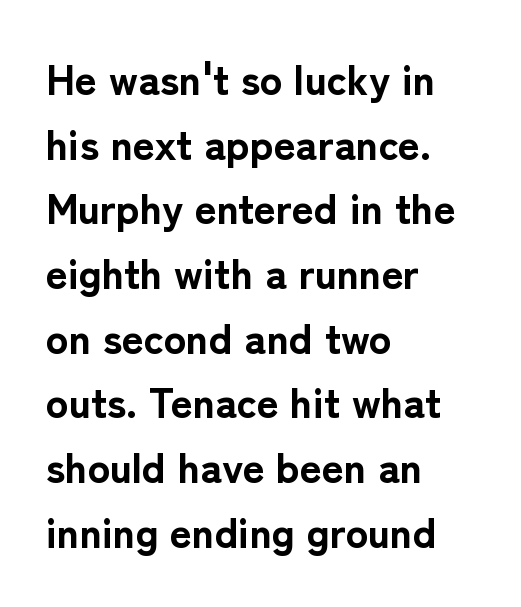
Q: Is the text bold? A: Yes.
Q: Is the text italic (slanted)? A: No, it is upright.
Q: Is the typeface a serif or a sans-serif typeface? A: Sans-serif.
Q: Is the text underlined? A: No.
Q: How is the paragraph aligned? A: Left-aligned.
Q: Is the spacing between letters normal or unusually wide? A: Normal.
Q: Is the spacing between lines tight, normal or loose? A: Normal.
Q: Width (condensed, normal, or wide)? A: Normal.
Q: Stroke contrast? A: Low.
Q: x-height? A: Medium.
Q: Monospaced? A: No.
